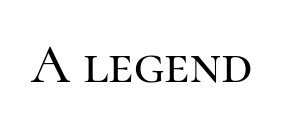
Q: Is the text italic (slanted)? A: No, it is upright.
Q: Is the typeface a serif or a sans-serif typeface? A: Serif.
Q: Is the text underlined? A: No.
Q: Is the spacing between letters normal or unusually wide? A: Normal.
Q: Width (condensed, normal, or wide)? A: Normal.
Q: Stroke contrast? A: High.
Q: x-height? A: Medium.
Q: Monospaced? A: No.
